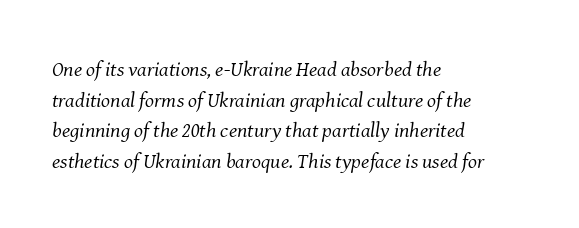
{"italic": "yes", "lean": "right", "slant_degrees": 8, "bold": "no", "underline": "no", "align": "left", "line_spacing": "normal", "line_spacing_ratio": 1.46, "letter_spacing": "normal", "letter_spacing_em": 0.0, "glyph_px": 21}
